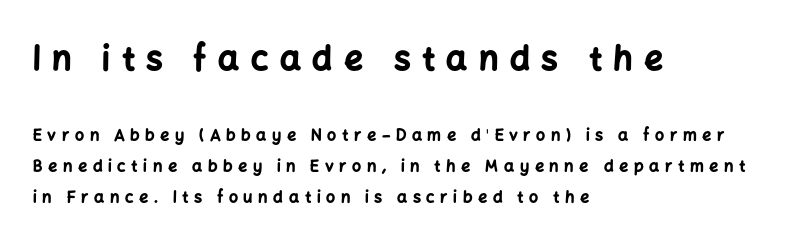
The image shows 33 px bold sans-serif type, upright; set left-aligned, loose line spacing (1.91x), unusually wide letter spacing (+0.35 em), not underlined; the first (top) block is 2.06x larger; low stroke contrast and a medium x-height.
